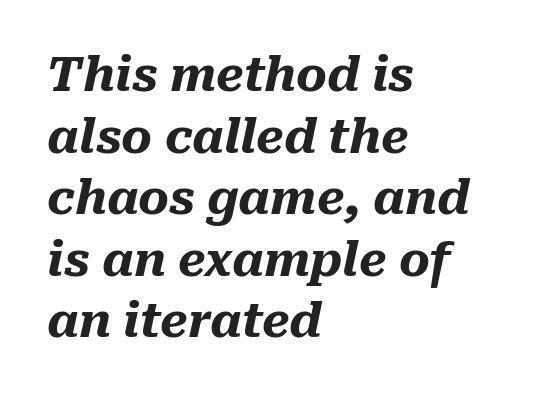
Q: Is the text bold? A: Yes.
Q: Is the text italic (slanted)? A: Yes, it leans right by about 10 degrees.
Q: Is the text underlined? A: No.
Q: How is the paragraph aligned? A: Left-aligned.
Q: Is the spacing between letters normal or unusually wide? A: Normal.
Q: Is the spacing between lines tight, normal or loose? A: Normal.
Q: Width (condensed, normal, or wide)? A: Normal.
Q: Stroke contrast? A: Medium.
Q: x-height? A: Medium.
Q: Monospaced? A: No.
